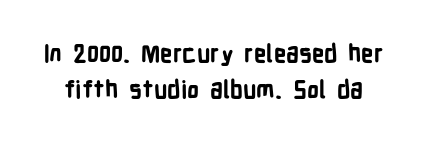
The image shows 24 px bold type, upright; set normal line spacing (1.51x), normal letter spacing, not underlined.
